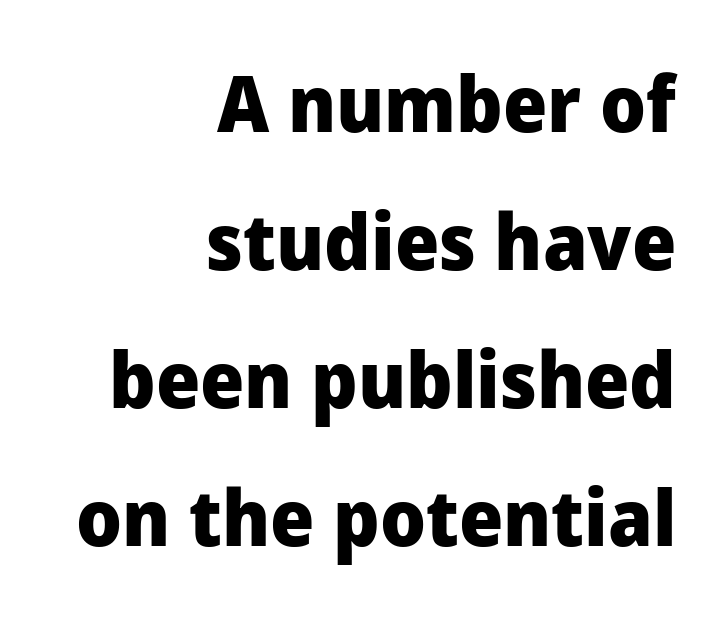
The image shows 78 px heavy sans-serif type, upright; set right-aligned, line spacing 1.77x, normal letter spacing, not underlined; low stroke contrast and a medium x-height.
